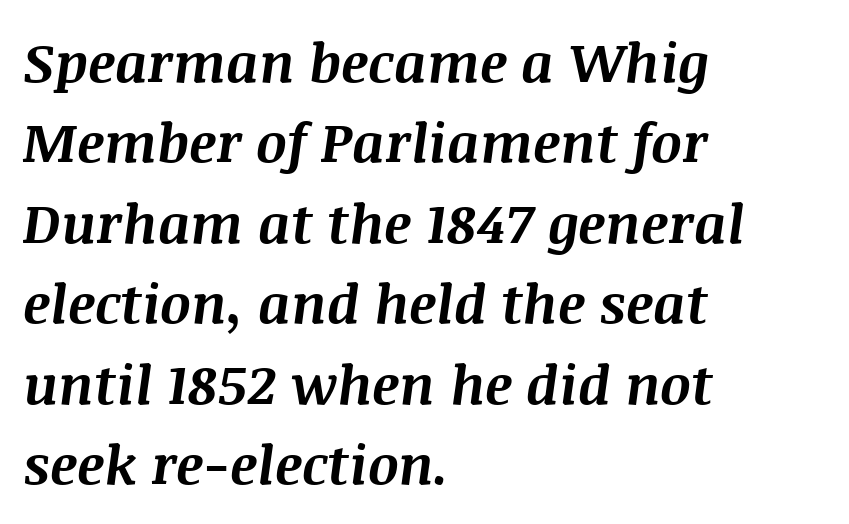
Is the type bold? Yes — the strokes are clearly thick and heavy. These lines sit exactly where default settings would place them. This sample uses plain, unmodified letter spacing. The paragraph shown leans on its left margin. Every character sits at an angle, as italics do.
